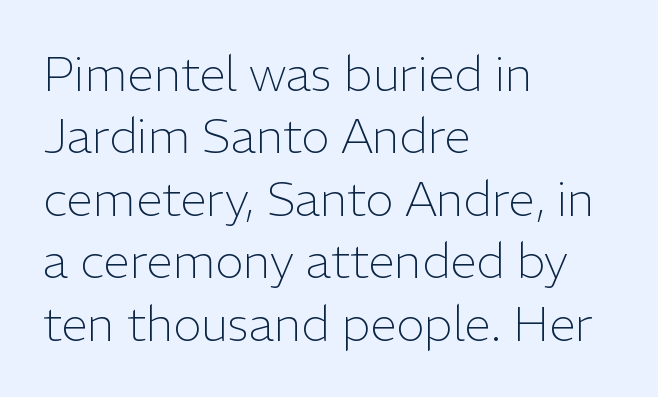
Q: Is the text bold? A: No.
Q: Is the text italic (slanted)? A: No, it is upright.
Q: Is the typeface a serif or a sans-serif typeface? A: Sans-serif.
Q: Is the text underlined? A: No.
Q: How is the paragraph aligned? A: Left-aligned.
Q: Is the spacing between letters normal or unusually wide? A: Normal.
Q: Is the spacing between lines tight, normal or loose? A: Normal.
Q: Width (condensed, normal, or wide)? A: Normal.
Q: Stroke contrast? A: Low.
Q: x-height? A: Medium.
Q: Monospaced? A: No.
